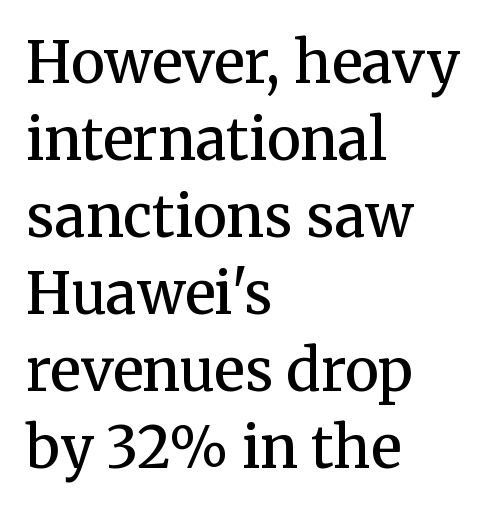
Q: Is the text bold? A: Semi-bold.
Q: Is the text italic (slanted)? A: No, it is upright.
Q: Is the typeface a serif or a sans-serif typeface? A: Serif.
Q: Is the text underlined? A: No.
Q: How is the paragraph aligned? A: Left-aligned.
Q: Is the spacing between letters normal or unusually wide? A: Normal.
Q: Is the spacing between lines tight, normal or loose? A: Normal.
Q: Width (condensed, normal, or wide)? A: Normal.
Q: Stroke contrast? A: Medium.
Q: x-height? A: Medium.
Q: Monospaced? A: No.
